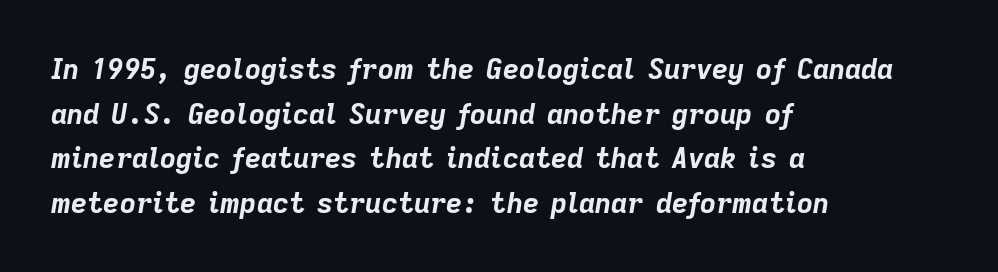
{"italic": "yes", "lean": "right", "slant_degrees": 9, "bold": "yes", "weight": "bold", "width": "normal", "stroke_contrast": "low", "x_height": "medium", "monospaced": "no", "underline": "no", "align": "left", "line_spacing": "normal", "line_spacing_ratio": 1.59, "letter_spacing": "normal", "letter_spacing_em": 0.0, "glyph_px": 28}
